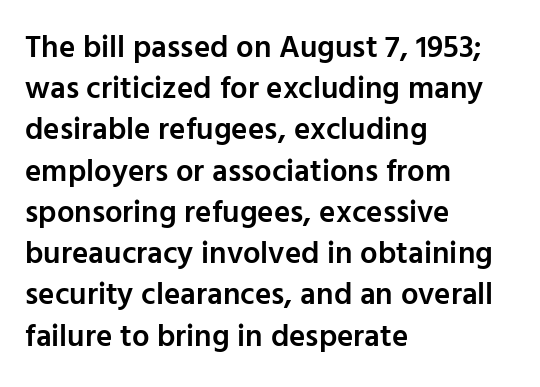
{"serif": "no", "italic": "no", "bold": "semi", "weight": "semibold", "width": "normal", "stroke_contrast": "low", "x_height": "medium", "monospaced": "no", "underline": "no", "align": "left", "line_spacing": "normal", "line_spacing_ratio": 1.33, "letter_spacing": "normal", "letter_spacing_em": 0.0, "glyph_px": 31}
